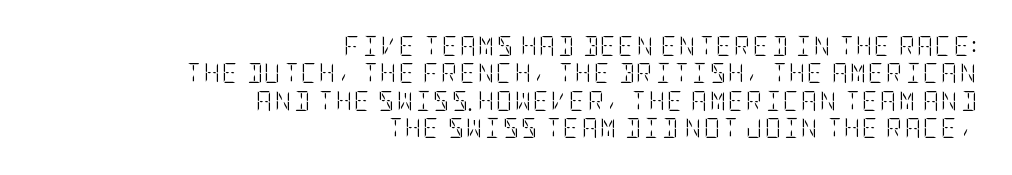
The image shows 20 px text type, upright; set right-aligned, normal line spacing (1.37x), not underlined.
